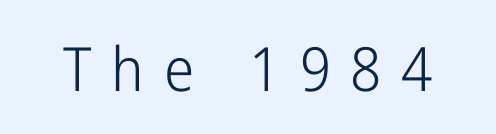
The passage shown is not bold in any degree. The typography opts for an upright posture over an oblique one. A typesetter would call this heavily tracked-out type. Note the varied advance widths — an 'i' is clearly narrower than an 'm'. Check under the words: just untouched page.
